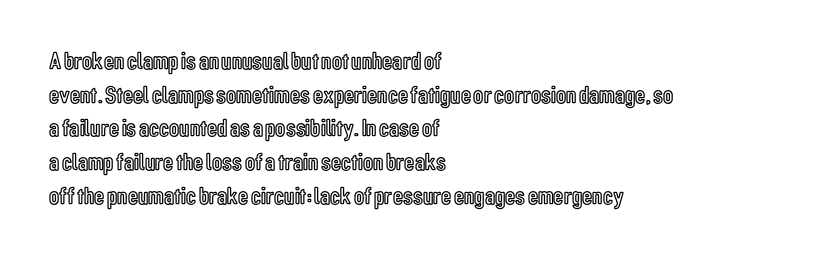
The image shows 25 px text type, upright; set left-aligned, normal line spacing (1.35x), normal letter spacing, not underlined.
